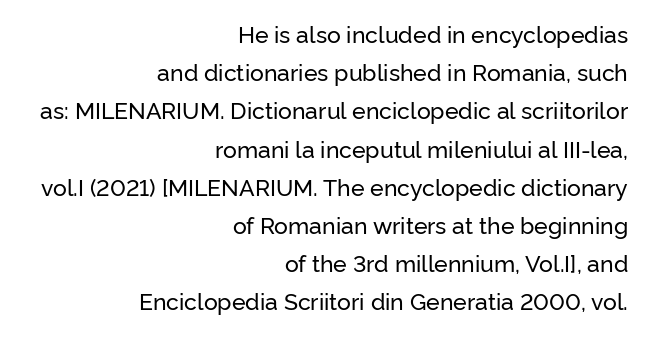
The image shows 23 px text type, upright; set right-aligned, normal line spacing (1.66x), normal letter spacing, not underlined.
